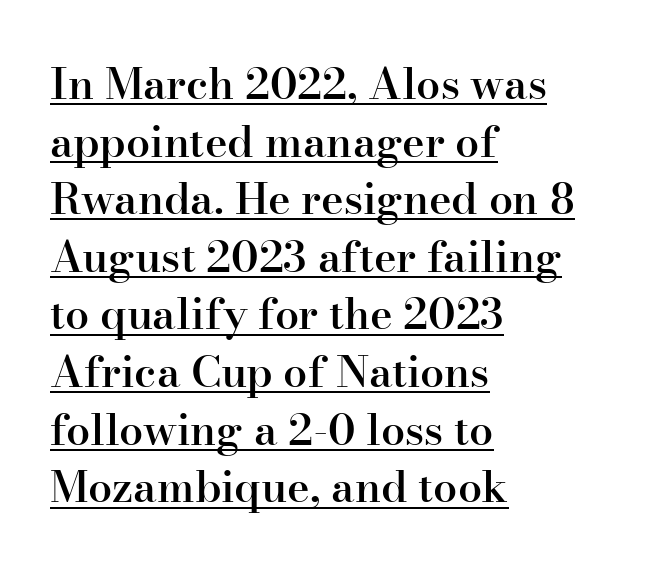
The rendering anchors every line to the left-hand side. The sample's only ornament is a line tracing under the words. Nothing unusual about the tracking: characters are spaced as the font intends. These lines are rendered in a variable-pitch font.
